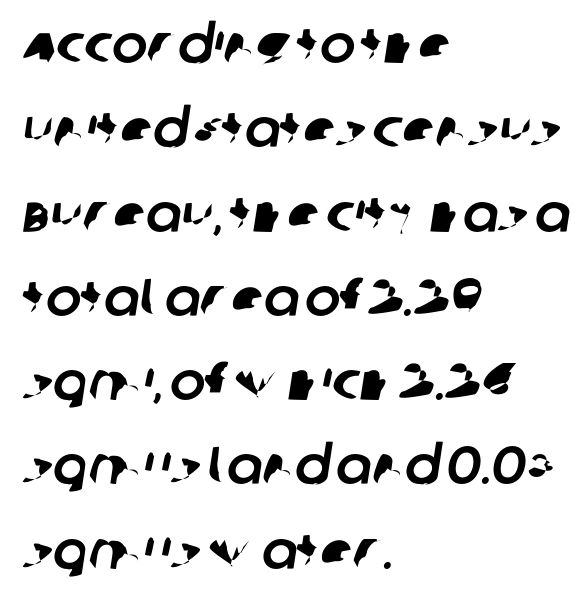
Short and long lines alike share a common starting point at left. Do the characters align in a grid? No, the font is proportional. Is this a sans? Yes — the strokes have no serifs. A bare baseline throughout the passage. Words appear dense and cohesive because spacing is normal.
